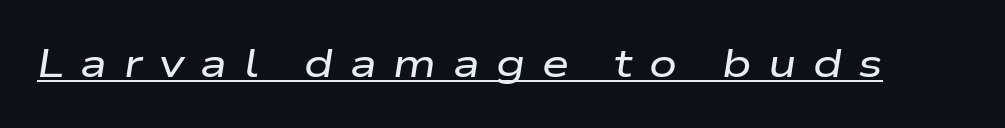
The image shows 39 px wide type, italic (leaning right); set unusually wide letter spacing (+0.42 em), underlined; low stroke contrast and a medium x-height.
